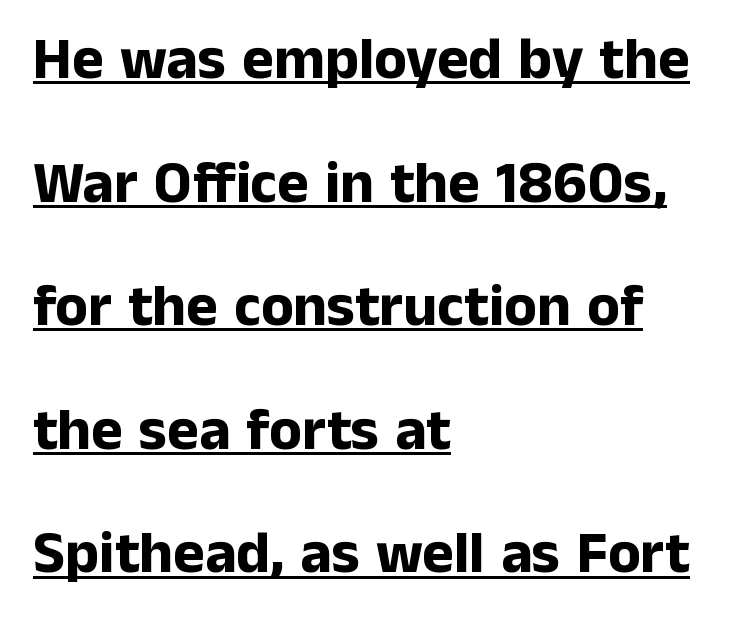
{"serif": "no", "italic": "no", "bold": "yes", "weight": "bold", "width": "normal", "stroke_contrast": "low", "x_height": "medium", "monospaced": "no", "underline": "yes", "align": "left", "line_spacing": "loose", "line_spacing_ratio": 2.06, "letter_spacing": "normal", "letter_spacing_em": 0.0, "glyph_px": 60}
